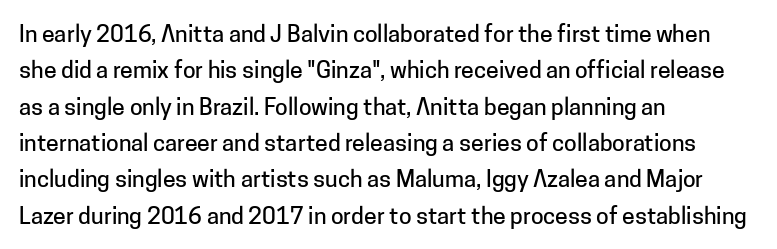
The image shows 23 px text type, upright; set left-aligned, normal line spacing (1.58x), normal letter spacing, not underlined.
